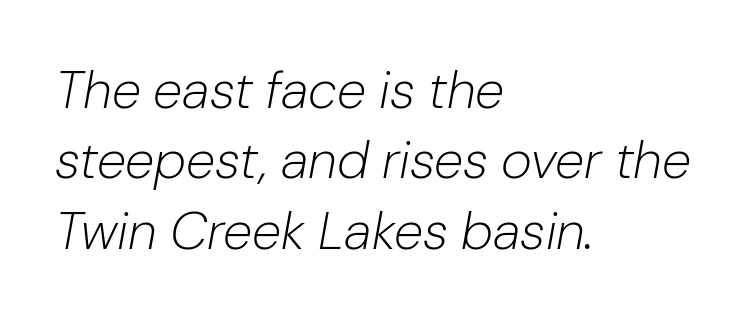
{"italic": "yes", "lean": "right", "slant_degrees": 10, "bold": "no", "weight": "light", "width": "normal", "stroke_contrast": "low", "x_height": "medium", "monospaced": "no", "underline": "no", "align": "left", "line_spacing": "normal", "line_spacing_ratio": 1.33, "letter_spacing": "normal", "letter_spacing_em": 0.0, "glyph_px": 53}
